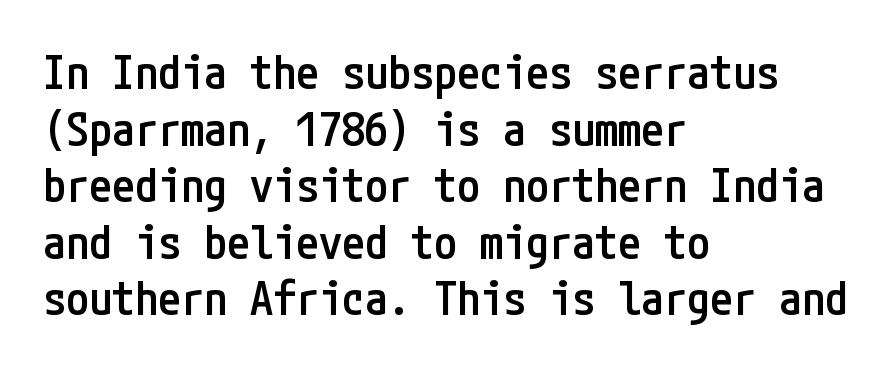
Q: Is the text bold? A: Semi-bold.
Q: Is the text italic (slanted)? A: No, it is upright.
Q: Is the typeface a serif or a sans-serif typeface? A: Sans-serif.
Q: Is the text underlined? A: No.
Q: How is the paragraph aligned? A: Left-aligned.
Q: Is the spacing between letters normal or unusually wide? A: Normal.
Q: Width (condensed, normal, or wide)? A: Condensed.
Q: Stroke contrast? A: Low.
Q: x-height? A: Medium.
